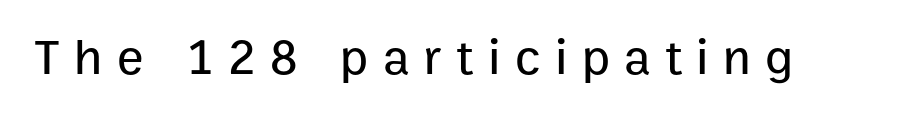
Q: Is the text italic (slanted)? A: No, it is upright.
Q: Is the typeface a serif or a sans-serif typeface? A: Sans-serif.
Q: Is the text underlined? A: No.
Q: Is the spacing between letters normal or unusually wide? A: Unusually wide.
Q: Width (condensed, normal, or wide)? A: Normal.
Q: Stroke contrast? A: Low.
Q: x-height? A: Medium.
Q: Monospaced? A: No.
